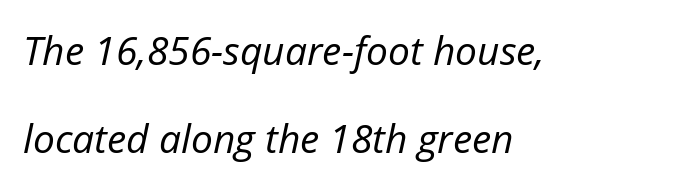
Q: Is the text bold? A: No.
Q: Is the text italic (slanted)? A: Yes, it leans right by about 12 degrees.
Q: Is the text underlined? A: No.
Q: How is the paragraph aligned? A: Left-aligned.
Q: Is the spacing between letters normal or unusually wide? A: Normal.
Q: Is the spacing between lines tight, normal or loose? A: Loose.
Q: Width (condensed, normal, or wide)? A: Normal.
Q: Stroke contrast? A: Low.
Q: x-height? A: Medium.
Q: Monospaced? A: No.
